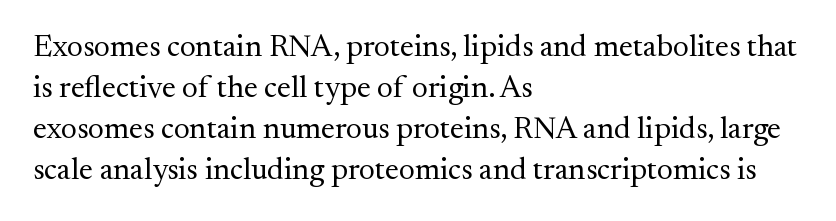
The image shows 31 px regular-weight serif type, upright; set left-aligned, normal line spacing (1.32x), normal letter spacing, not underlined; medium stroke contrast and a small x-height.
